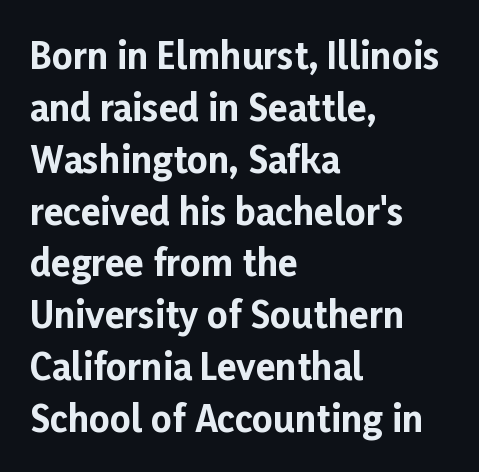
One-word summary of the alignment: left. A bare baseline throughout the passage. Notice how descenders clear the ascenders below comfortably — that's standard leading. Weight: bold.
